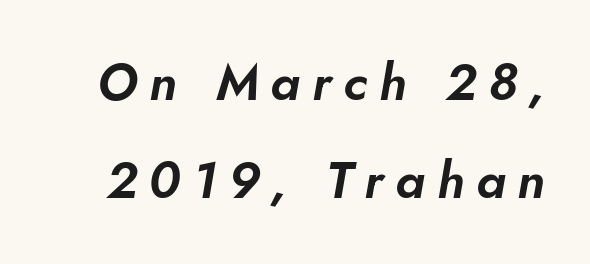
The image shows 51 px text type, italic (leaning right); set loose line spacing (1.93x), unusually wide letter spacing (+0.23 em), not underlined; low stroke contrast and a small x-height.
